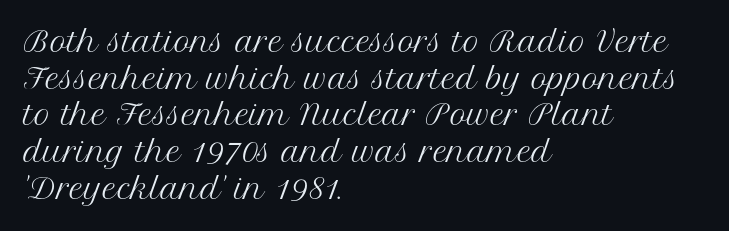
The image shows 28 px regular-weight serif type; set left-aligned, normal line spacing (1.31x), normal letter spacing, not underlined; medium stroke contrast and a medium x-height.
